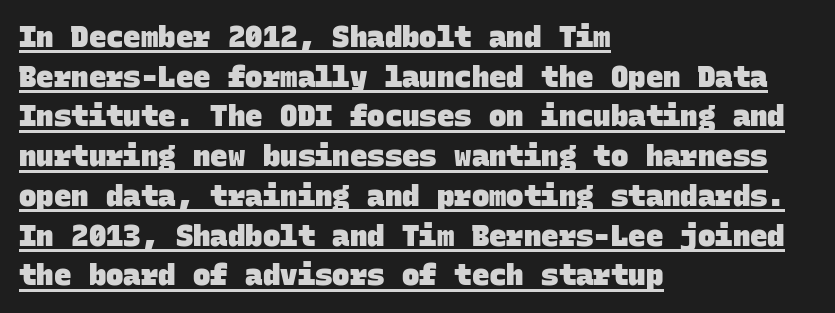
{"serif": "no", "bold": "yes", "weight": "heavy", "width": "normal", "stroke_contrast": "low", "x_height": "large", "monospaced": "yes", "underline": "yes", "align": "left", "line_spacing": "normal", "line_spacing_ratio": 1.37, "letter_spacing": "normal", "letter_spacing_em": 0.0, "glyph_px": 29}
